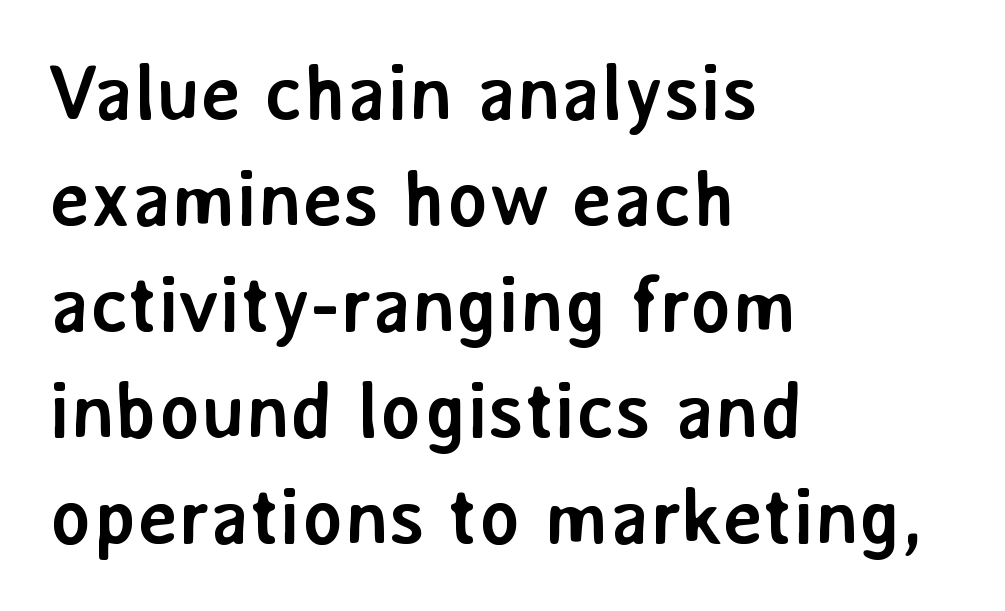
Q: Is the text bold? A: Yes.
Q: Is the text italic (slanted)? A: No, it is upright.
Q: Is the typeface a serif or a sans-serif typeface? A: Sans-serif.
Q: Is the text underlined? A: No.
Q: How is the paragraph aligned? A: Left-aligned.
Q: Is the spacing between letters normal or unusually wide? A: Normal.
Q: Is the spacing between lines tight, normal or loose? A: Normal.
Q: Width (condensed, normal, or wide)? A: Normal.
Q: Stroke contrast? A: Low.
Q: x-height? A: Medium.
Q: Monospaced? A: No.
